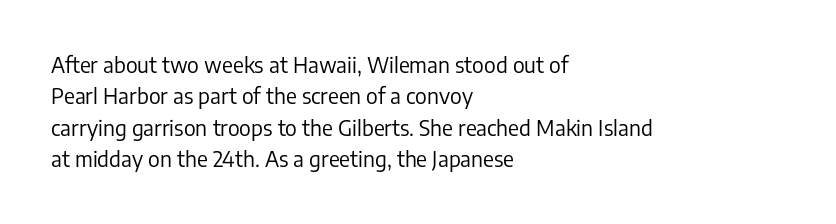
{"italic": "no", "bold": "no", "underline": "no", "align": "left", "line_spacing": "normal", "line_spacing_ratio": 1.5, "letter_spacing": "normal", "letter_spacing_em": 0.0, "glyph_px": 21}
